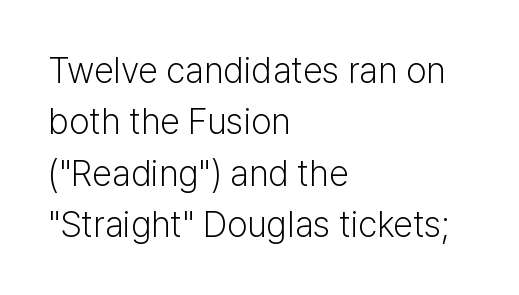
Q: Is the text bold? A: No.
Q: Is the text italic (slanted)? A: No, it is upright.
Q: Is the typeface a serif or a sans-serif typeface? A: Sans-serif.
Q: Is the text underlined? A: No.
Q: How is the paragraph aligned? A: Left-aligned.
Q: Is the spacing between letters normal or unusually wide? A: Normal.
Q: Is the spacing between lines tight, normal or loose? A: Normal.
Q: Width (condensed, normal, or wide)? A: Normal.
Q: Stroke contrast? A: Low.
Q: x-height? A: Medium.
Q: Monospaced? A: No.
